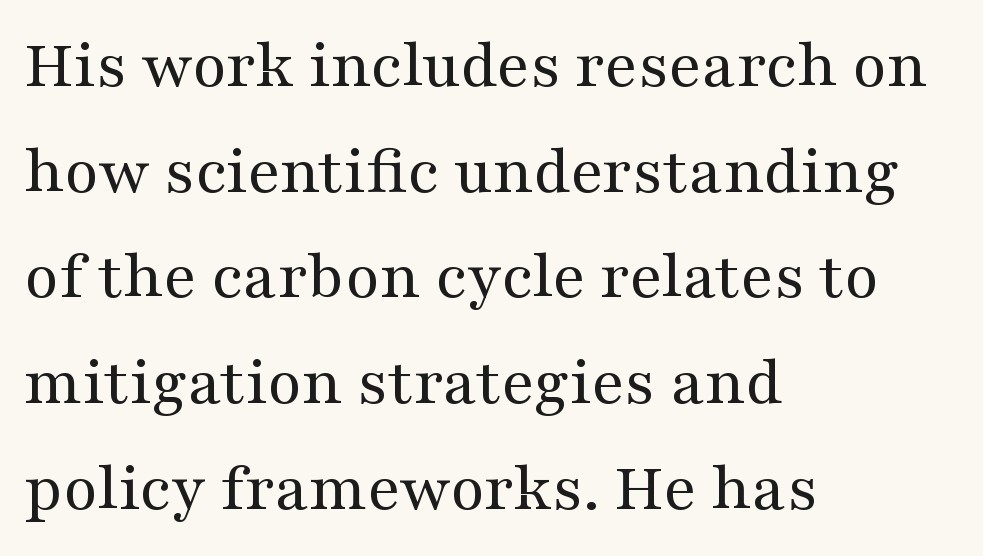
Q: Is the text bold? A: No.
Q: Is the text italic (slanted)? A: No, it is upright.
Q: Is the typeface a serif or a sans-serif typeface? A: Serif.
Q: Is the text underlined? A: No.
Q: How is the paragraph aligned? A: Left-aligned.
Q: Is the spacing between letters normal or unusually wide? A: Normal.
Q: Is the spacing between lines tight, normal or loose? A: Normal.
Q: Width (condensed, normal, or wide)? A: Wide.
Q: Stroke contrast? A: Medium.
Q: x-height? A: Medium.
Q: Monospaced? A: No.
